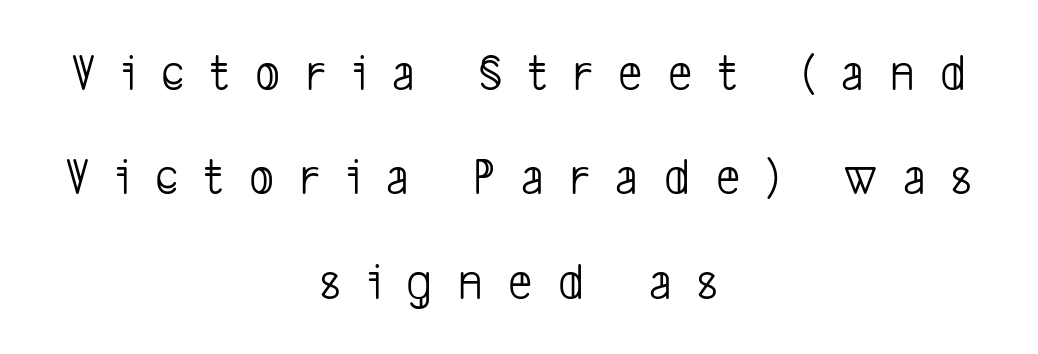
{"serif": "no", "bold": "no", "weight": "light", "width": "condensed", "stroke_contrast": "low", "x_height": "medium", "monospaced": "no", "underline": "no", "align": "center", "line_spacing": "loose", "line_spacing_ratio": 1.97, "letter_spacing": "wide", "letter_spacing_em": 0.49, "glyph_px": 53}
